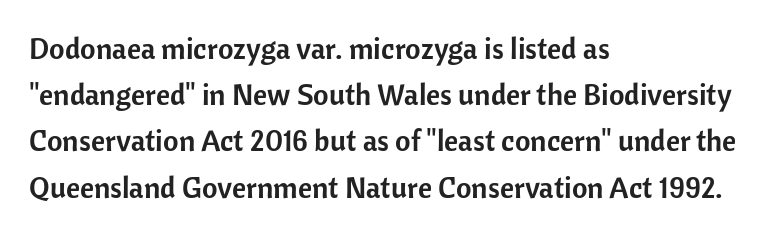
The image shows 30 px sans-serif type, upright; set left-aligned, normal line spacing (1.54x), normal letter spacing, not underlined; low stroke contrast and a medium x-height.
